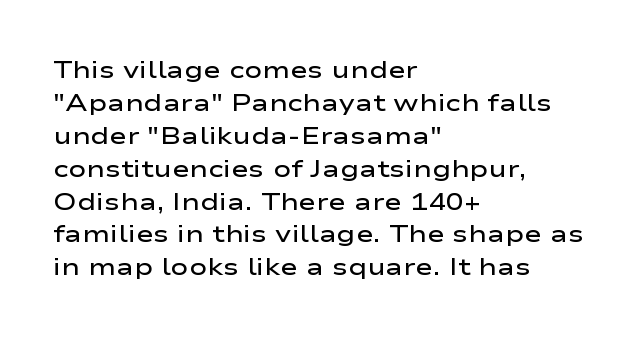
{"italic": "no", "bold": "semi", "underline": "no", "align": "left", "line_spacing": "normal", "line_spacing_ratio": 1.37, "letter_spacing": "normal", "letter_spacing_em": 0.0, "glyph_px": 24}
